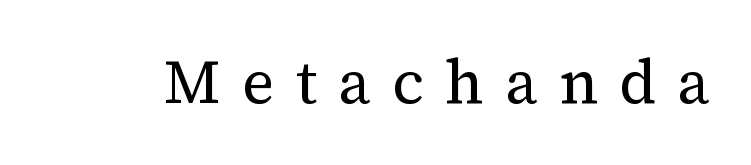
Check the space under the baseline: it is left empty. The weight tops out at a normal text grade. Spacing verdict: proportional, widths tailored to each character. Ordinary non-slanted type is in use. Check where the strokes stop: tiny serifs finish them off. Here the glyphs are tracked loosely, breaking word shapes into spaced letters.
